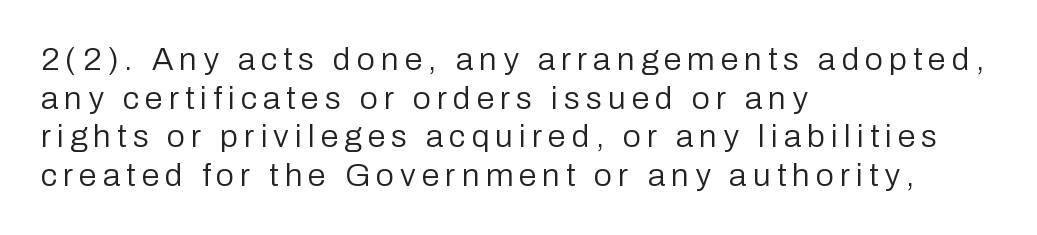
Each letter keeps its own natural width here, so spacing adapts to shape. Look at the bottom of the vertical strokes: they stop flat, with no serifs. Underline: absent. In terms of posture, this sample is upright. Alignment: flush left.
